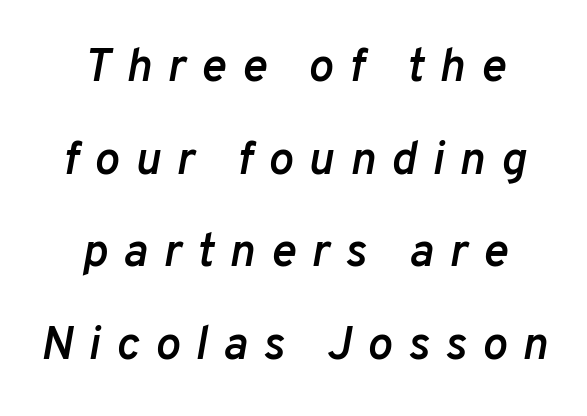
{"italic": "yes", "lean": "right", "slant_degrees": 10, "bold": "semi", "weight": "semibold", "width": "normal", "stroke_contrast": "low", "x_height": "medium", "monospaced": "no", "underline": "no", "align": "center", "line_spacing": "loose", "line_spacing_ratio": 1.97, "letter_spacing": "wide", "letter_spacing_em": 0.33, "glyph_px": 47}
